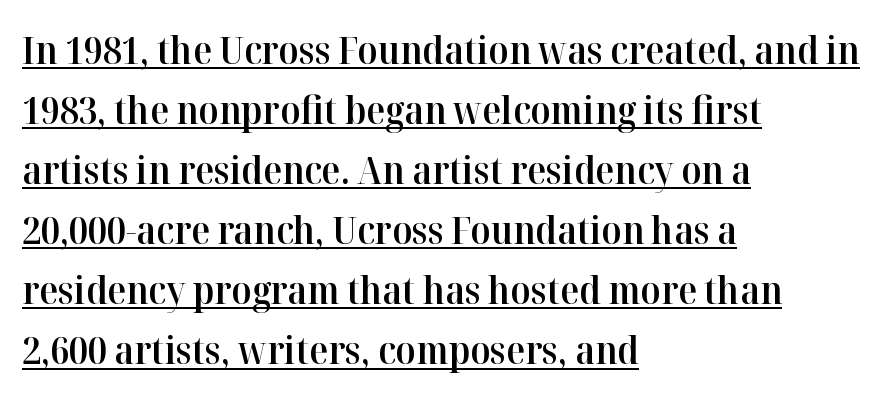
Q: Is the text bold? A: Semi-bold.
Q: Is the text italic (slanted)? A: No, it is upright.
Q: Is the typeface a serif or a sans-serif typeface? A: Serif.
Q: Is the text underlined? A: Yes.
Q: How is the paragraph aligned? A: Left-aligned.
Q: Is the spacing between letters normal or unusually wide? A: Normal.
Q: Is the spacing between lines tight, normal or loose? A: Normal.
Q: Width (condensed, normal, or wide)? A: Normal.
Q: Stroke contrast? A: High.
Q: x-height? A: Medium.
Q: Monospaced? A: No.
